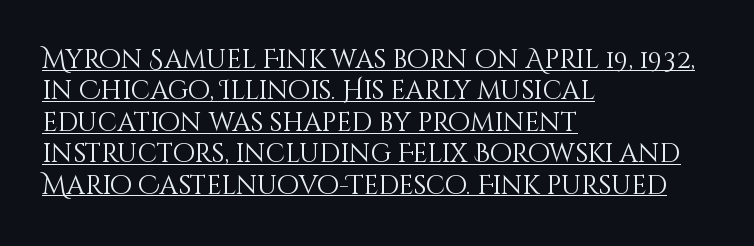
Q: Is the text bold? A: No.
Q: Is the text italic (slanted)? A: No, it is upright.
Q: Is the text underlined? A: Yes.
Q: How is the paragraph aligned? A: Left-aligned.
Q: Is the spacing between letters normal or unusually wide? A: Normal.
